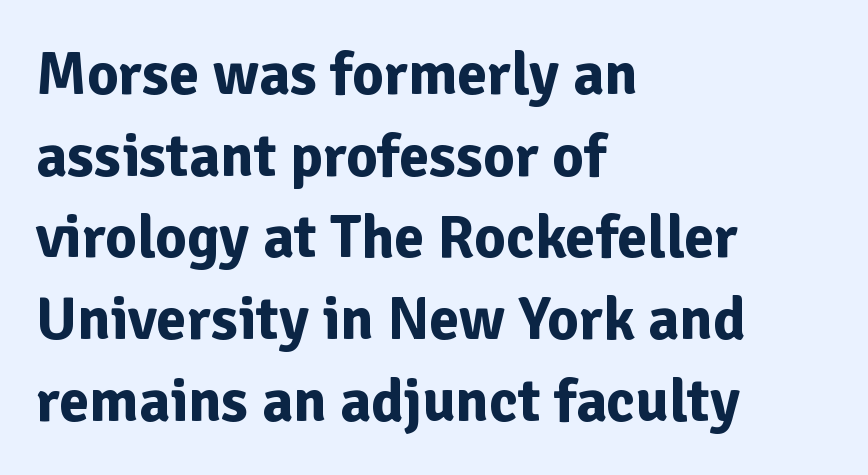
Q: Is the text bold? A: Yes.
Q: Is the text italic (slanted)? A: No, it is upright.
Q: Is the typeface a serif or a sans-serif typeface? A: Sans-serif.
Q: Is the text underlined? A: No.
Q: How is the paragraph aligned? A: Left-aligned.
Q: Is the spacing between letters normal or unusually wide? A: Normal.
Q: Is the spacing between lines tight, normal or loose? A: Normal.
Q: Width (condensed, normal, or wide)? A: Normal.
Q: Stroke contrast? A: Low.
Q: x-height? A: Medium.
Q: Monospaced? A: No.
